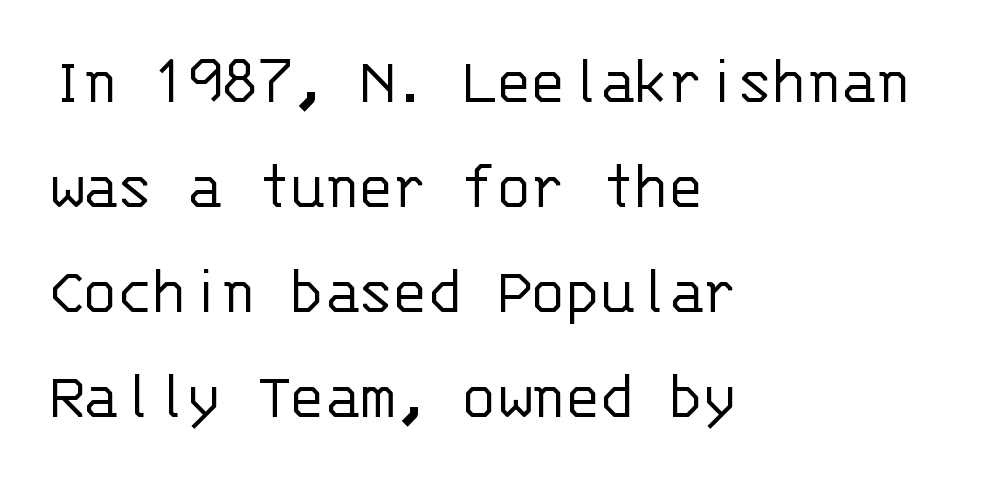
{"serif": "no", "italic": "no", "bold": "no", "weight": "light", "width": "normal", "stroke_contrast": "low", "x_height": "large", "monospaced": "yes", "underline": "no", "align": "left", "line_spacing": "normal", "line_spacing_ratio": 1.5, "letter_spacing": "normal", "letter_spacing_em": 0.0, "glyph_px": 70}
